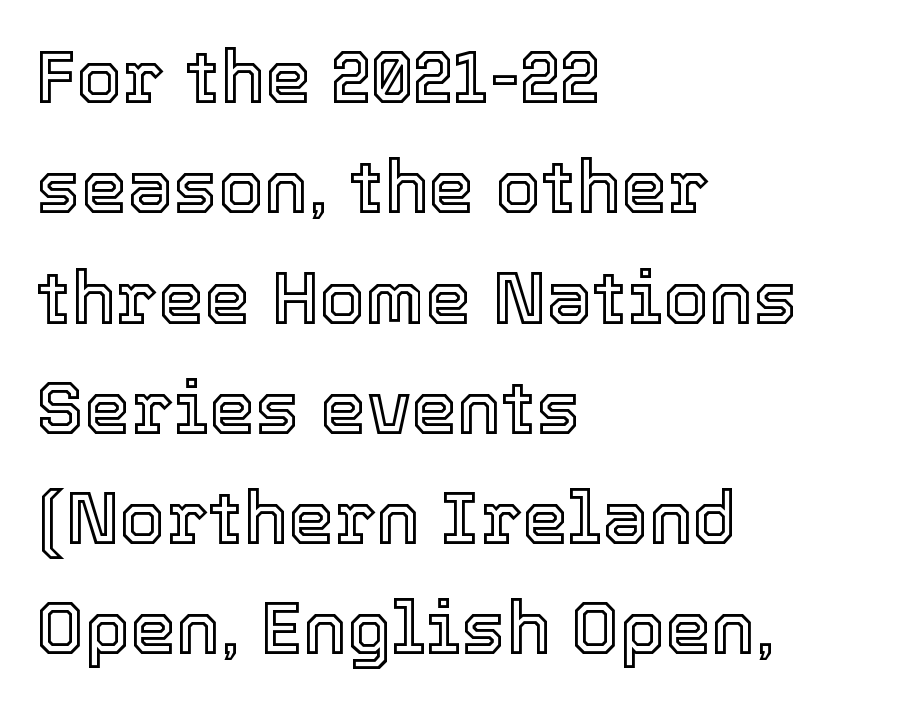
{"italic": "no", "width": "normal", "x_height": "medium", "monospaced": "no", "underline": "no", "align": "left", "line_spacing": "normal", "line_spacing_ratio": 1.49, "letter_spacing": "normal", "letter_spacing_em": 0.0, "glyph_px": 74}
